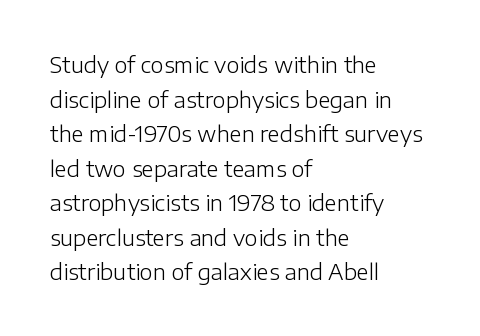
Q: Is the text bold? A: No.
Q: Is the text italic (slanted)? A: No, it is upright.
Q: Is the text underlined? A: No.
Q: How is the paragraph aligned? A: Left-aligned.
Q: Is the spacing between letters normal or unusually wide? A: Normal.
Q: Is the spacing between lines tight, normal or loose? A: Normal.
